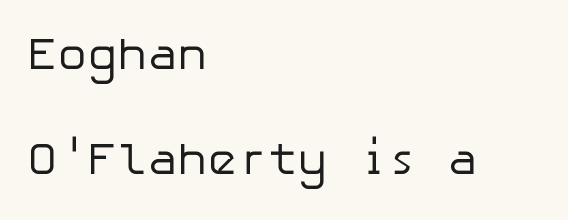
Q: Is the text bold? A: No.
Q: Is the text italic (slanted)? A: No, it is upright.
Q: Is the typeface a serif or a sans-serif typeface? A: Sans-serif.
Q: Is the text underlined? A: No.
Q: How is the paragraph aligned? A: Left-aligned.
Q: Is the spacing between letters normal or unusually wide? A: Normal.
Q: Is the spacing between lines tight, normal or loose? A: Loose.
Q: Width (condensed, normal, or wide)? A: Normal.
Q: Stroke contrast? A: Low.
Q: x-height? A: Medium.
